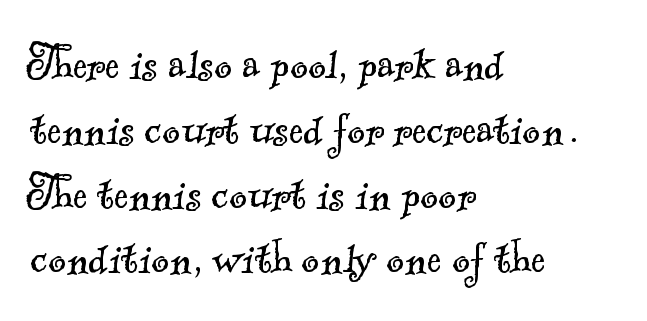
Only glyphs here, with clear space below each row. Words appear dense and cohesive because spacing is normal. All the whitespace from short lines collects on the right. On a weight scale, this lands at 450 or below. These lines are composed in type with serifs.
